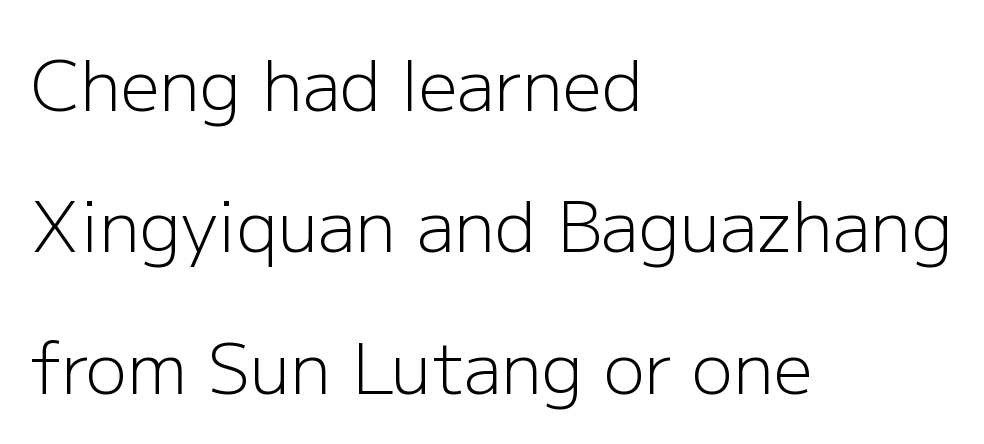
Notice how the passage keeps a crisp vertical edge on the left only. The passage shown is typeset with a sans-serif family. The strokes are not fattened; the text isn't bold. A bare baseline throughout the passage.
